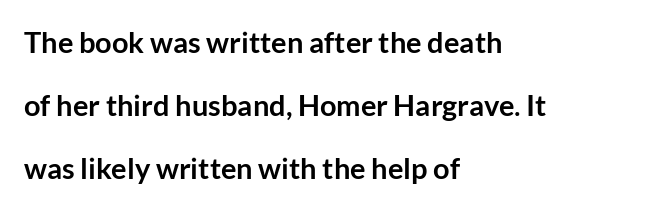
The image shows 29 px semibold sans-serif type, upright; set left-aligned, loose line spacing (2.17x), normal letter spacing, not underlined; low stroke contrast and a medium x-height.
